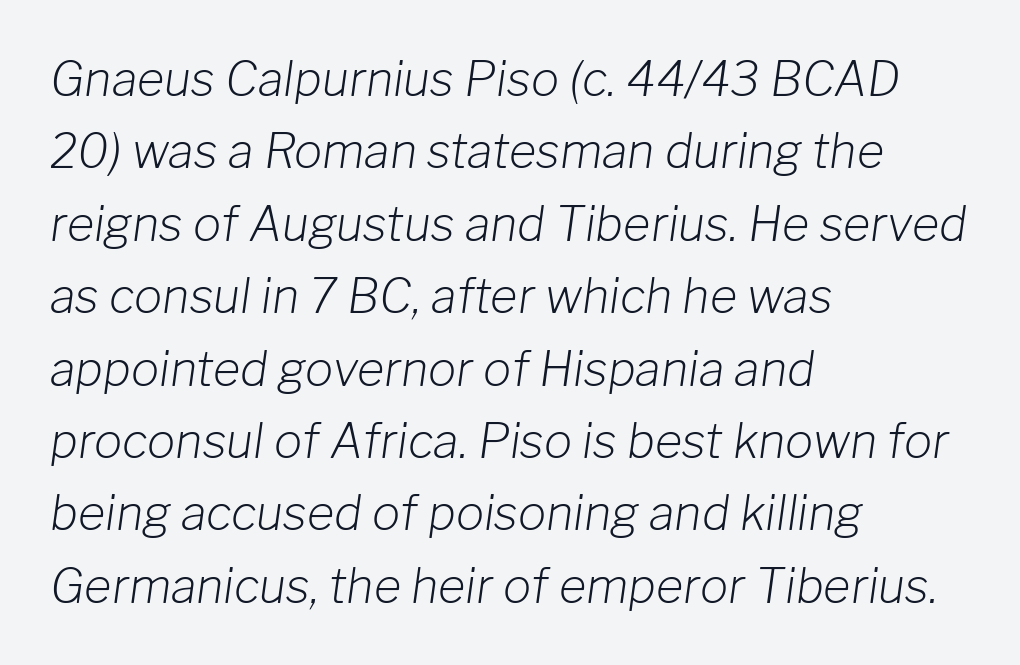
{"italic": "yes", "lean": "right", "slant_degrees": 8, "bold": "no", "weight": "light", "width": "normal", "stroke_contrast": "low", "x_height": "medium", "monospaced": "no", "underline": "no", "align": "left", "line_spacing": "normal", "line_spacing_ratio": 1.54, "letter_spacing": "normal", "letter_spacing_em": 0.0, "glyph_px": 47}
